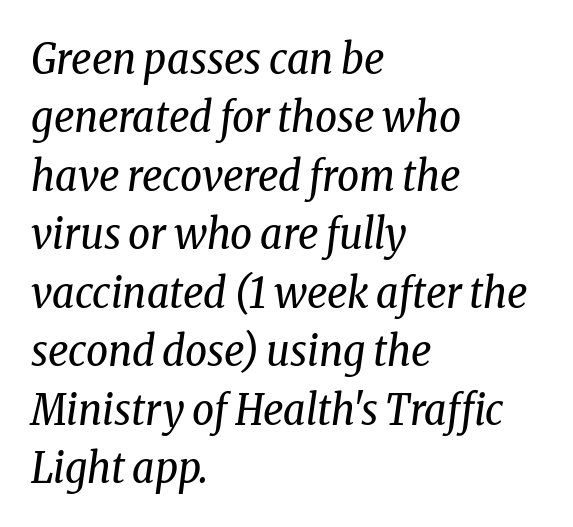
The image shows 43 px regular-weight, condensed serif type, italic (leaning right); set left-aligned, normal line spacing (1.36x), normal letter spacing, not underlined; low stroke contrast and a medium x-height.
